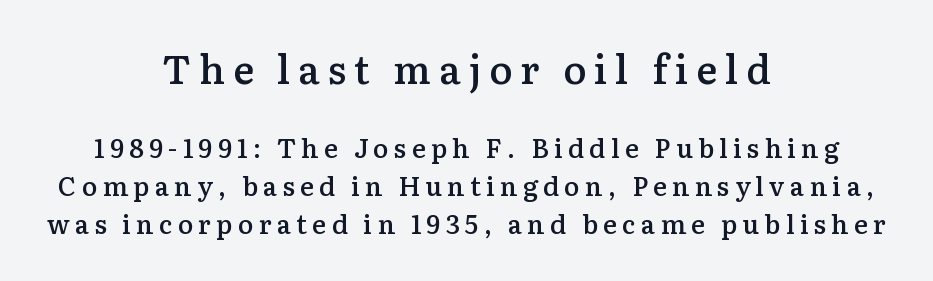
The image shows 39 px semibold serif type, upright; set centered, normal line spacing (1.47x), unusually wide letter spacing (+0.2 em), not underlined; the first (top) block is 1.5x larger; low stroke contrast and a medium x-height.
